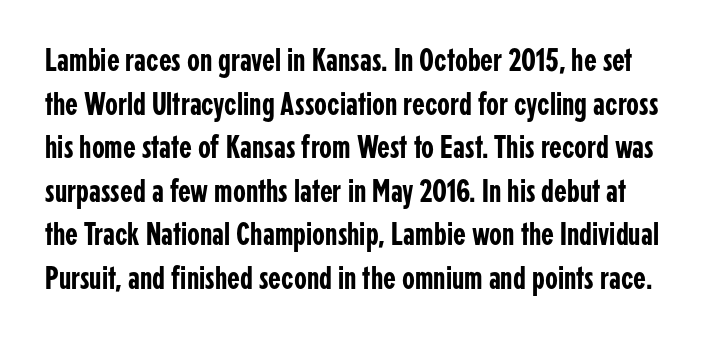
The image shows 33 px condensed sans-serif type, upright; set normal line spacing (1.32x), normal letter spacing, not underlined; low stroke contrast and a medium x-height.
